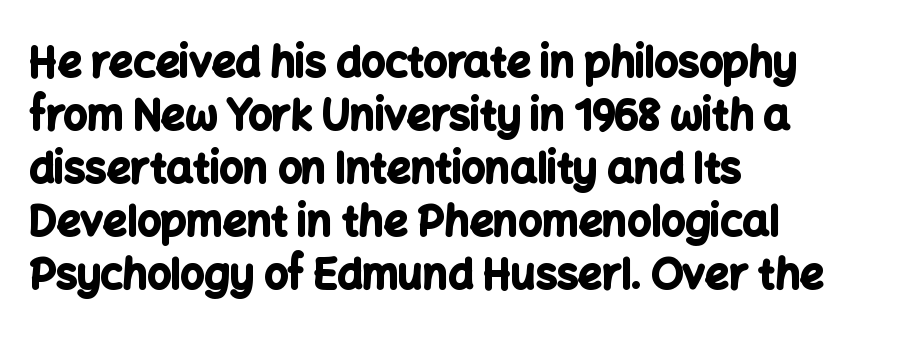
Q: Is the text bold? A: Yes.
Q: Is the text italic (slanted)? A: No, it is upright.
Q: Is the typeface a serif or a sans-serif typeface? A: Sans-serif.
Q: Is the text underlined? A: No.
Q: How is the paragraph aligned? A: Left-aligned.
Q: Is the spacing between letters normal or unusually wide? A: Normal.
Q: Is the spacing between lines tight, normal or loose? A: Normal.
Q: Width (condensed, normal, or wide)? A: Normal.
Q: Stroke contrast? A: Low.
Q: x-height? A: Medium.
Q: Monospaced? A: No.
